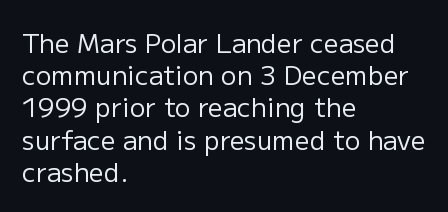
No letter is thick-stroked: the sample isn't bold. The lettering stays uniformly vertical, giving the passage a roman look. This sample uses plain, unmodified letter spacing. These lines stack with their left ends in a neat column. The gap between lines stays unmarked.
